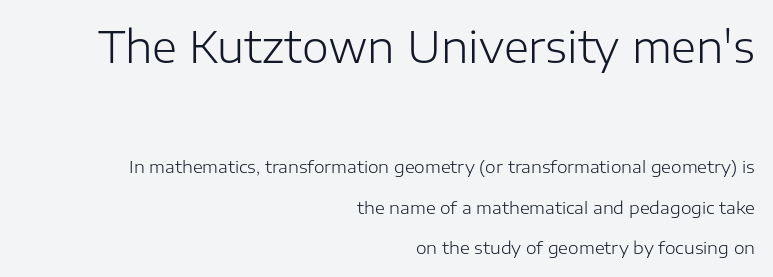
Q: Is the text bold? A: No.
Q: Is the text italic (slanted)? A: No, it is upright.
Q: Is the typeface a serif or a sans-serif typeface? A: Sans-serif.
Q: Is the text underlined? A: No.
Q: How is the paragraph aligned? A: Right-aligned.
Q: Is the spacing between letters normal or unusually wide? A: Normal.
Q: Is the spacing between lines tight, normal or loose? A: Loose.
Q: Which block of text is set in a larger size, the first (top) or the second (bottom)? A: The first (top) one.
Q: Width (condensed, normal, or wide)? A: Normal.
Q: Stroke contrast? A: Low.
Q: x-height? A: Medium.
Q: Monospaced? A: No.
